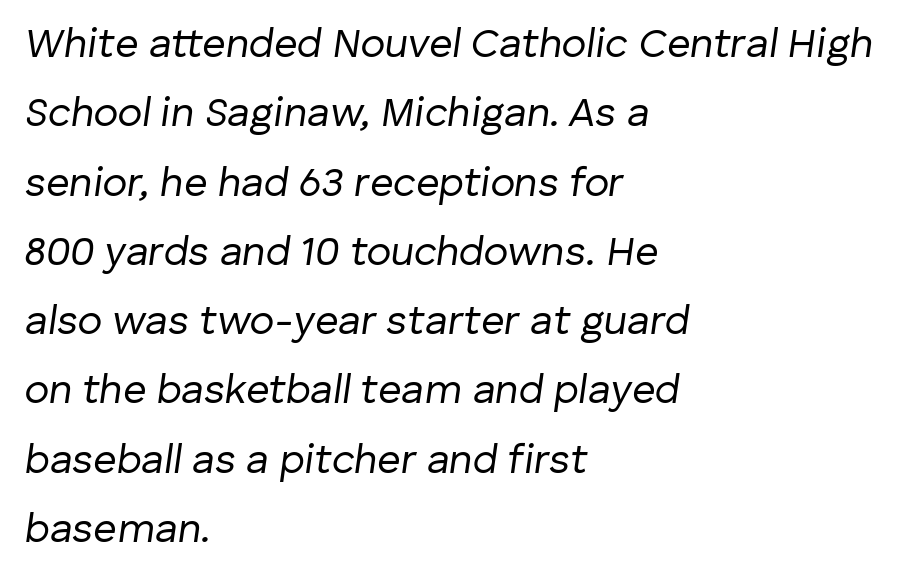
The image shows 41 px regular-weight type, italic (leaning right); set left-aligned, normal line spacing (1.69x), normal letter spacing, not underlined; low stroke contrast and a medium x-height.
